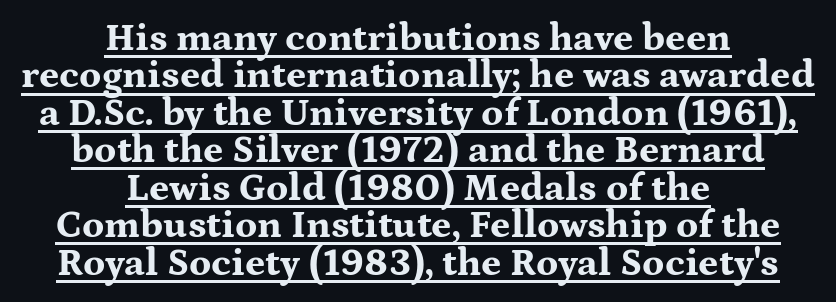
Q: Is the text bold? A: Yes.
Q: Is the text italic (slanted)? A: No, it is upright.
Q: Is the typeface a serif or a sans-serif typeface? A: Serif.
Q: Is the text underlined? A: Yes.
Q: How is the paragraph aligned? A: Centered.
Q: Is the spacing between letters normal or unusually wide? A: Normal.
Q: Is the spacing between lines tight, normal or loose? A: Tight.
Q: Width (condensed, normal, or wide)? A: Wide.
Q: Stroke contrast? A: Medium.
Q: x-height? A: Medium.
Q: Monospaced? A: No.
